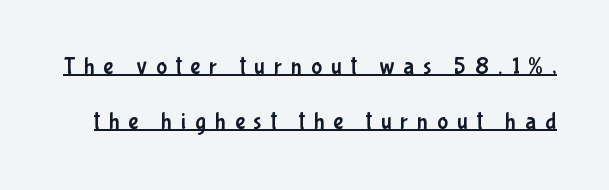
Q: Is the text italic (slanted)? A: No, it is upright.
Q: Is the text underlined? A: Yes.
Q: Is the spacing between letters normal or unusually wide? A: Unusually wide.
Q: Is the spacing between lines tight, normal or loose? A: Loose.
